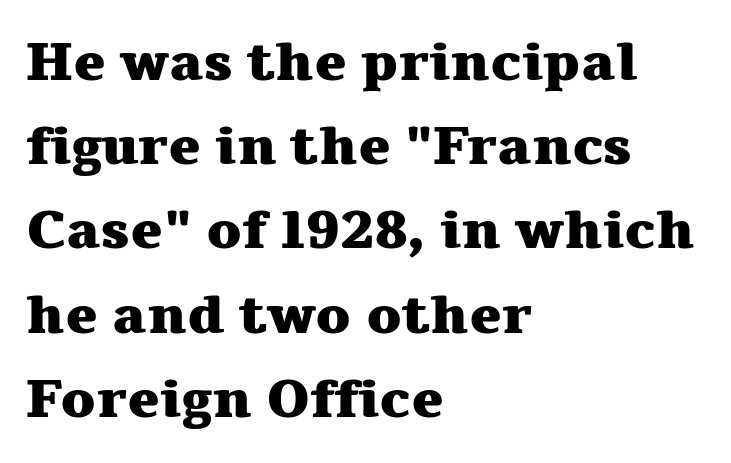
{"serif": "yes", "italic": "no", "bold": "yes", "weight": "heavy", "width": "wide", "stroke_contrast": "medium", "x_height": "medium", "monospaced": "no", "underline": "no", "align": "left", "line_spacing": "normal", "line_spacing_ratio": 1.56, "letter_spacing": "normal", "letter_spacing_em": 0.0, "glyph_px": 54}
